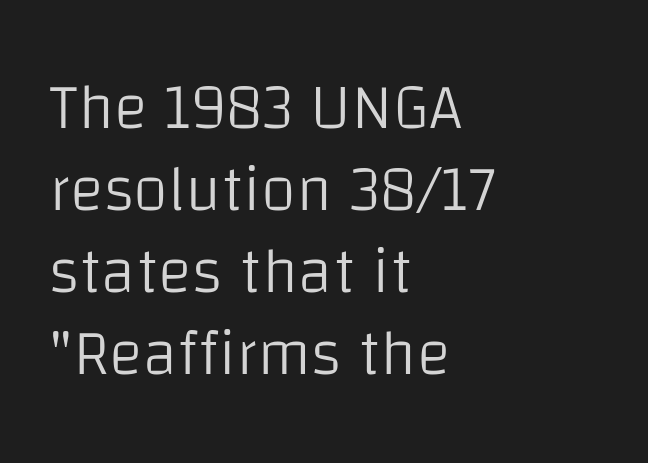
{"serif": "no", "italic": "no", "bold": "no", "weight": "light", "width": "normal", "stroke_contrast": "low", "x_height": "large", "monospaced": "no", "underline": "no", "align": "left", "line_spacing": "normal", "line_spacing_ratio": 1.28, "letter_spacing": "normal", "letter_spacing_em": 0.0, "glyph_px": 64}
